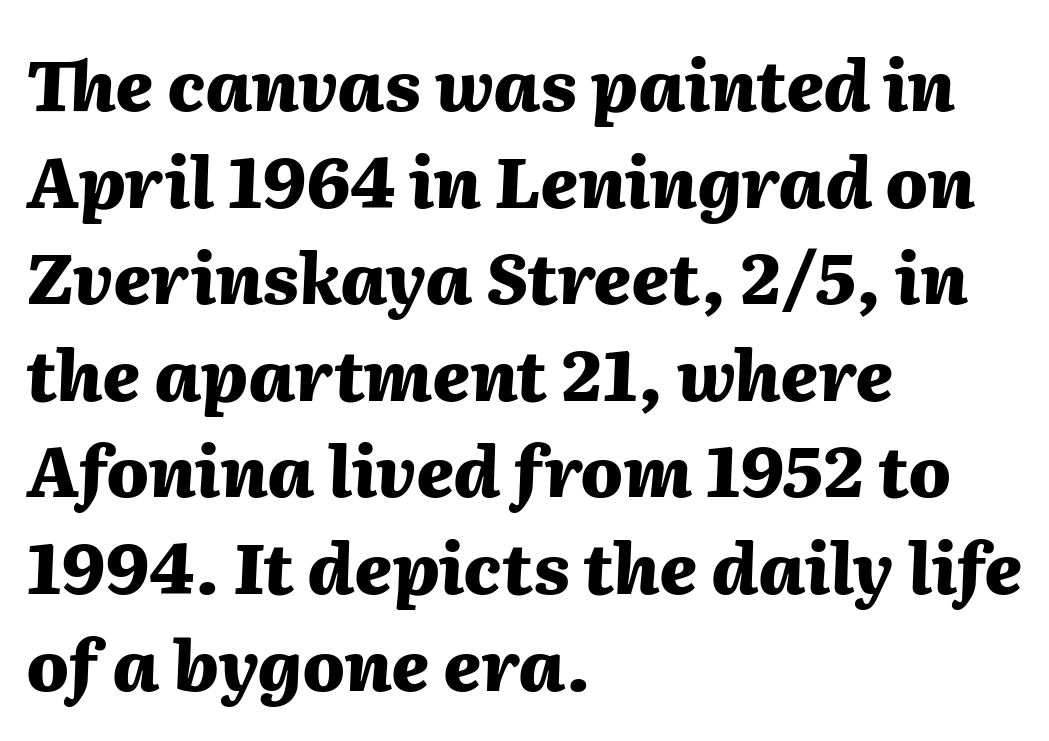
The rendering anchors every line to the left-hand side. Between one letter and the next there's only the usual sliver of space. If you measured baseline to baseline, you'd find a middling distance. The letters are bold, with thick, heavy strokes.
